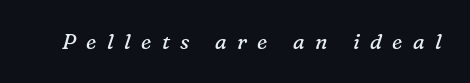
Rule under the text: the space is simply empty. Tall strokes in this sample are angled rather than plumb. The letters are spread apart with noticeably loose tracking. Heaviness? Minimal to ordinary, like unemphasized prose.
